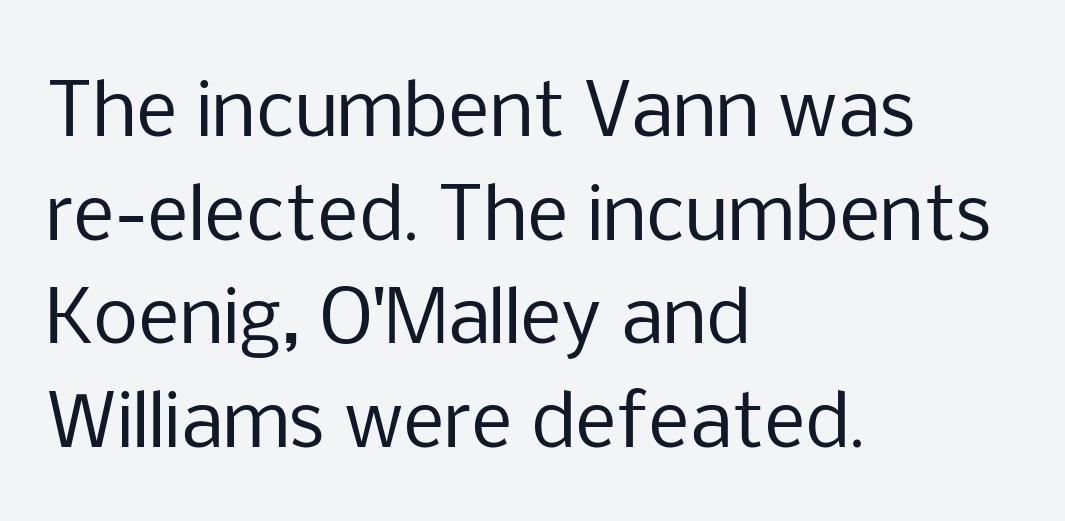
{"serif": "no", "italic": "no", "bold": "no", "weight": "regular", "width": "normal", "stroke_contrast": "low", "x_height": "medium", "monospaced": "no", "underline": "no", "align": "left", "line_spacing": "normal", "line_spacing_ratio": 1.44, "letter_spacing": "normal", "letter_spacing_em": 0.0, "glyph_px": 72}
